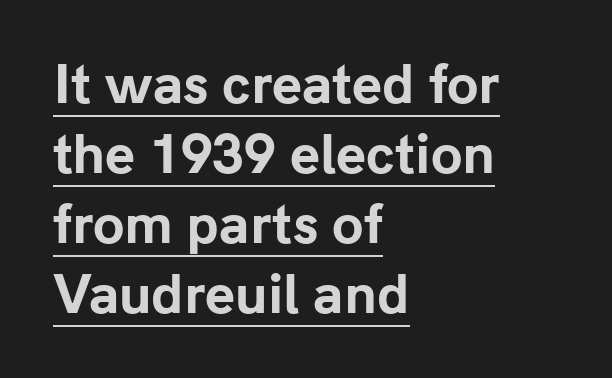
{"serif": "no", "italic": "no", "bold": "yes", "weight": "bold", "width": "normal", "stroke_contrast": "low", "x_height": "medium", "monospaced": "no", "underline": "yes", "align": "left", "line_spacing": "normal", "line_spacing_ratio": 1.37, "letter_spacing": "normal", "letter_spacing_em": 0.0, "glyph_px": 51}
